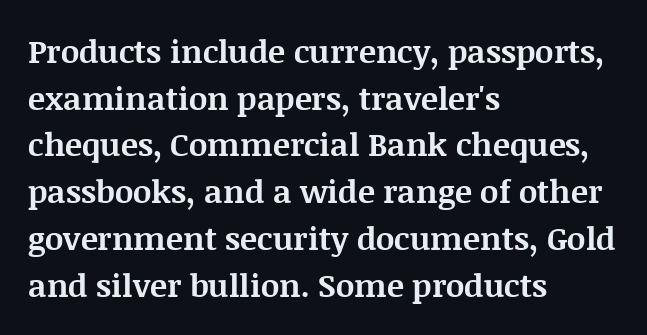
{"serif": "yes", "italic": "no", "bold": "yes", "weight": "bold", "width": "normal", "stroke_contrast": "medium", "x_height": "large", "monospaced": "no", "underline": "no", "align": "left", "line_spacing": "normal", "line_spacing_ratio": 1.46, "letter_spacing": "normal", "letter_spacing_em": 0.0, "glyph_px": 32}
